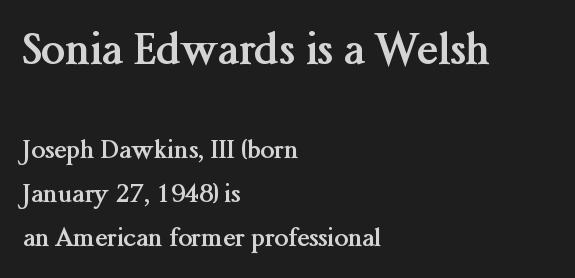
{"serif": "yes", "italic": "no", "bold": "yes", "weight": "semibold", "width": "normal", "stroke_contrast": "medium", "x_height": "medium", "monospaced": "no", "underline": "no", "align": "left", "line_spacing_ratio": 1.77, "letter_spacing": "normal", "letter_spacing_em": 0.0, "larger_block": "first", "size_ratio": 1.72, "glyph_px": 43}
